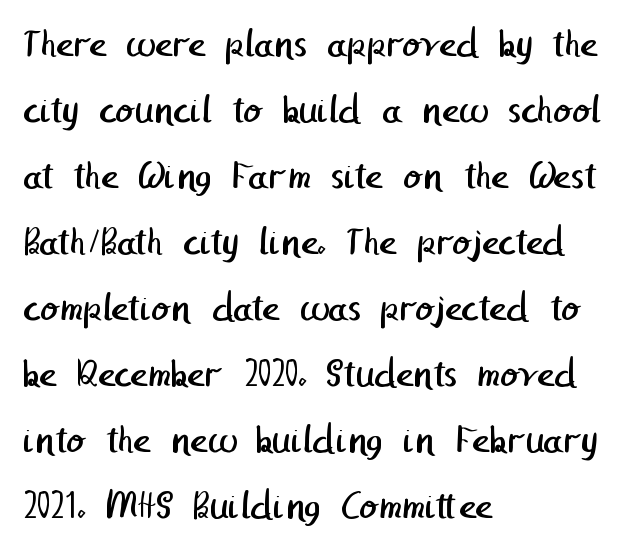
Q: Is the text bold? A: No.
Q: Is the typeface a serif or a sans-serif typeface? A: Sans-serif.
Q: Is the text underlined? A: No.
Q: How is the paragraph aligned? A: Left-aligned.
Q: Is the spacing between letters normal or unusually wide? A: Normal.
Q: Is the spacing between lines tight, normal or loose? A: Normal.
Q: Width (condensed, normal, or wide)? A: Normal.
Q: Stroke contrast? A: Low.
Q: x-height? A: Medium.
